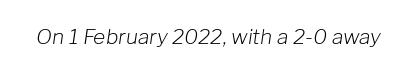
{"italic": "yes", "lean": "right", "slant_degrees": 8, "bold": "no", "underline": "no", "letter_spacing": "normal", "letter_spacing_em": 0.0, "glyph_px": 21}
